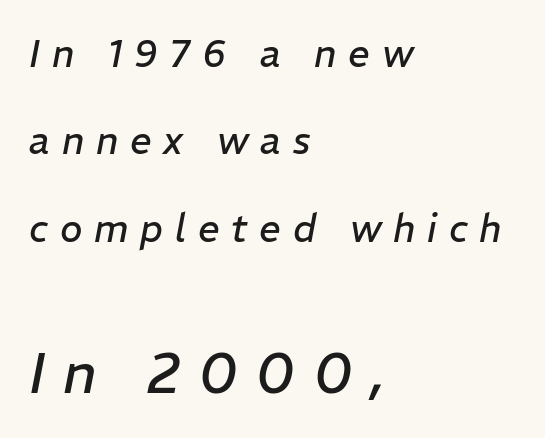
In terms of letterspacing, this is a distinctly airy, spread setting. The font's italic variant was chosen for this text. Bigger letters appear in the bottom chunk; the top chunk is reduced. A typesetter would call this leading open, well beyond the default. Proportional: the letters do not fall into vertical columns. The specimen omits any rule beneath the text block's lines.
